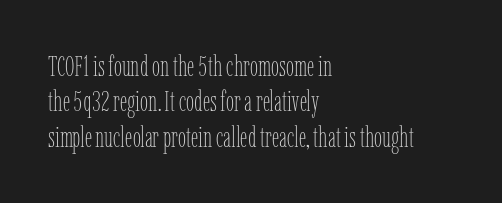
Every stem runs plumb, perpendicular to the baseline. Stems here are at most as thick as an everyday book face. Decoration check: the copy has no underline. Looks like regular typesetting: each glyph gets only the width it needs.
